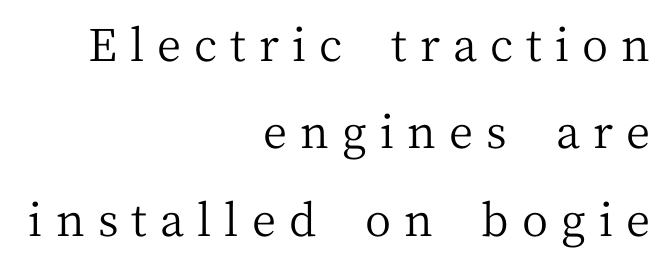
The space between consecutive lines is lavish. A typesetter would call this proportional, since set widths differ per character. The line texture is sparse and dotted thanks to wide tracking. The rendering anchors every line to the right-hand side.
